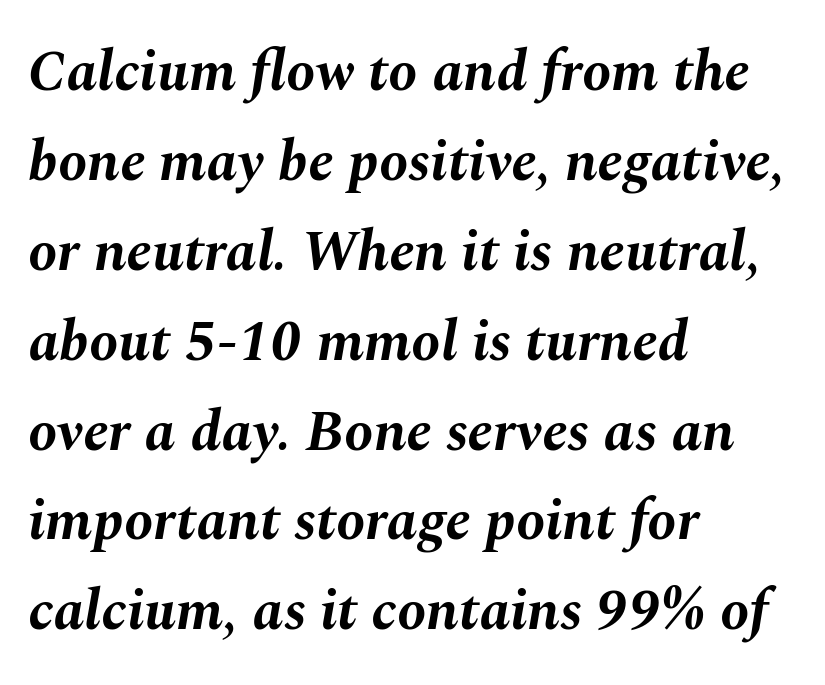
{"italic": "yes", "lean": "right", "slant_degrees": 10, "bold": "yes", "weight": "bold", "width": "normal", "stroke_contrast": "medium", "x_height": "medium", "monospaced": "no", "underline": "no", "align": "left", "line_spacing": "normal", "line_spacing_ratio": 1.55, "letter_spacing": "normal", "letter_spacing_em": 0.0, "glyph_px": 58}
